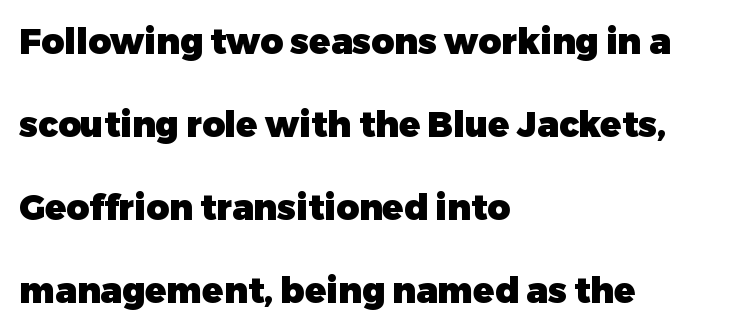
The image shows 35 px heavy sans-serif type, upright; set left-aligned, loose line spacing (2.37x), normal letter spacing, not underlined; low stroke contrast and a medium x-height.
